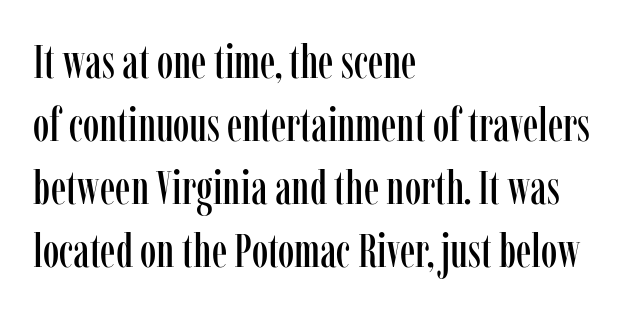
All the whitespace from short lines collects on the right. Vertically, the passage feels balanced, rows spaced as you'd expect. Here the glyphs are tracked normally, forming tight word shapes. The zone under the glyphs is completely vacant. Observe the serifs anchoring each vertical stroke in this sample. In terms of posture, this sample is upright.
